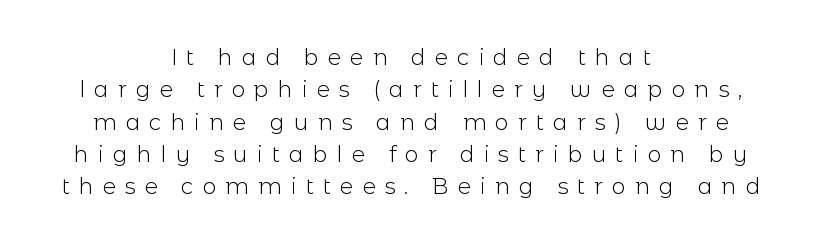
The image shows 22 px text type, upright; set centered, normal line spacing (1.47x), unusually wide letter spacing (+0.41 em), not underlined.
